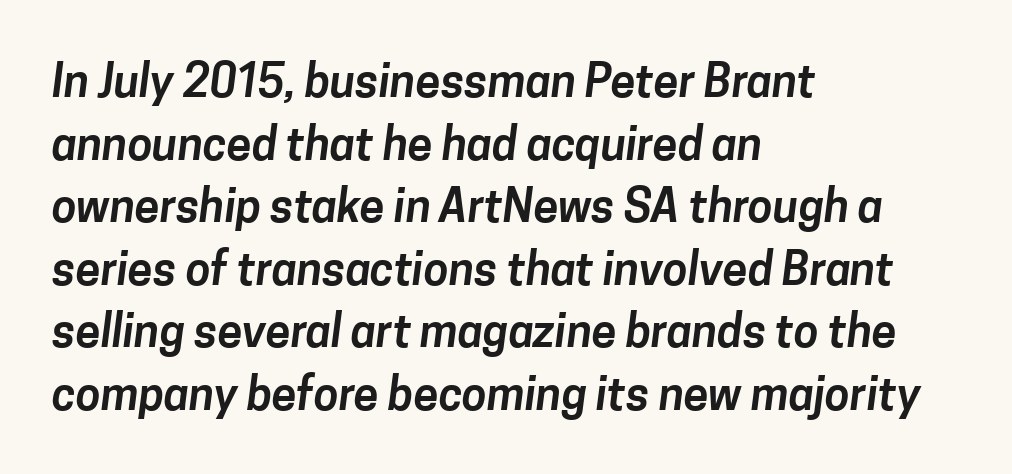
Q: Is the typeface a serif or a sans-serif typeface? A: Sans-serif.
Q: Is the text underlined? A: No.
Q: How is the paragraph aligned? A: Left-aligned.
Q: Is the spacing between letters normal or unusually wide? A: Normal.
Q: Is the spacing between lines tight, normal or loose? A: Normal.
Q: Width (condensed, normal, or wide)? A: Normal.
Q: Stroke contrast? A: Low.
Q: x-height? A: Medium.
Q: Monospaced? A: No.
